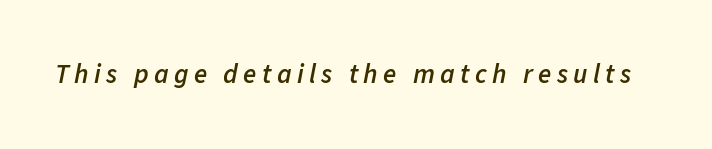
{"italic": "yes", "lean": "right", "slant_degrees": 11, "bold": "semi", "underline": "no", "letter_spacing": "wide", "letter_spacing_em": 0.2, "glyph_px": 27}
